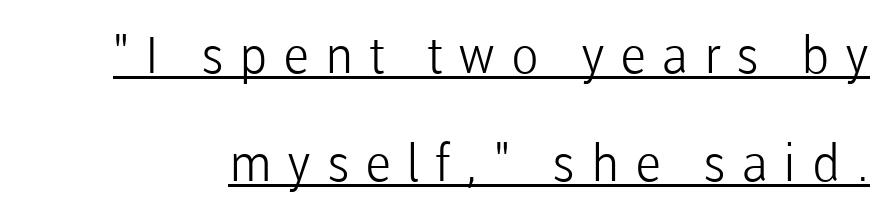
Think of a printed novel: that variable character pitch is what you see here. Summary of weight: not heavy and not bold. Students, note that the glyphs here are deliberately spaced far apart. Quick note: interline space is abundant.
